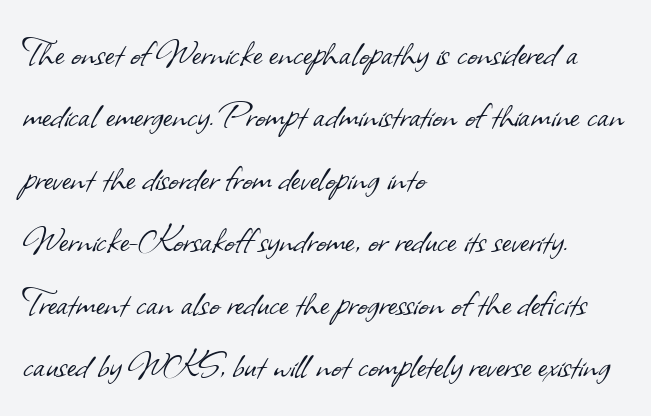
{"serif": "no", "bold": "no", "weight": "light", "width": "normal", "stroke_contrast": "low", "x_height": "small", "monospaced": "no", "underline": "no", "align": "left", "line_spacing": "normal", "line_spacing_ratio": 1.42, "letter_spacing": "normal", "letter_spacing_em": 0.0, "glyph_px": 44}
